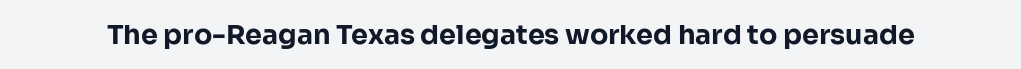
What stands out about the letter spacing? Nothing — it is the standard amount. No italicization has been applied; the sample stays upright. The gap between lines stays unmarked. Thick stems and heavy bowls — unmistakably bold.
